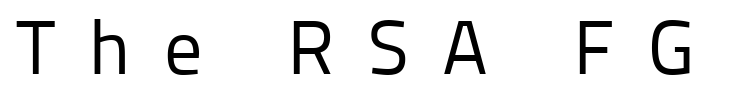
Q: Is the text bold? A: No.
Q: Is the text italic (slanted)? A: No, it is upright.
Q: Is the typeface a serif or a sans-serif typeface? A: Sans-serif.
Q: Is the text underlined? A: No.
Q: Is the spacing between letters normal or unusually wide? A: Unusually wide.
Q: Width (condensed, normal, or wide)? A: Normal.
Q: Stroke contrast? A: Low.
Q: x-height? A: Medium.
Q: Monospaced? A: No.
